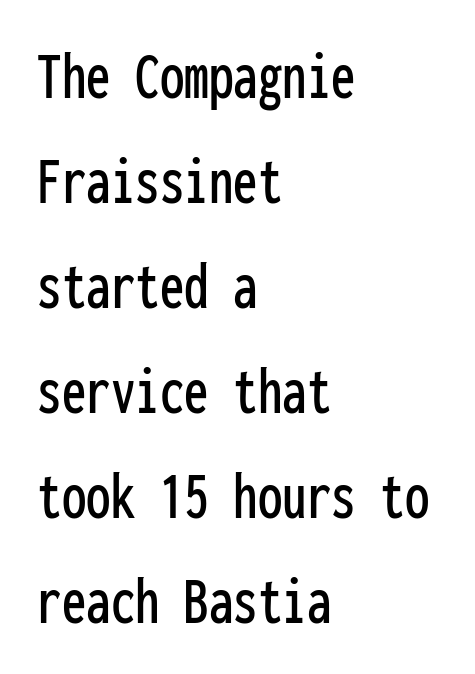
The image shows 70 px condensed sans-serif type, upright, monospaced; set left-aligned, normal line spacing (1.5x), normal letter spacing, not underlined; low stroke contrast and a medium x-height.
